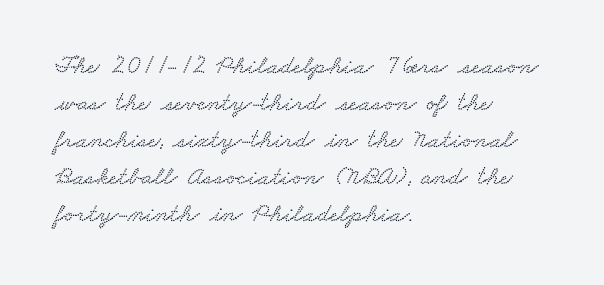
Q: Is the text underlined? A: No.
Q: How is the paragraph aligned? A: Left-aligned.
Q: Is the spacing between letters normal or unusually wide? A: Normal.
Q: Is the spacing between lines tight, normal or loose? A: Normal.
